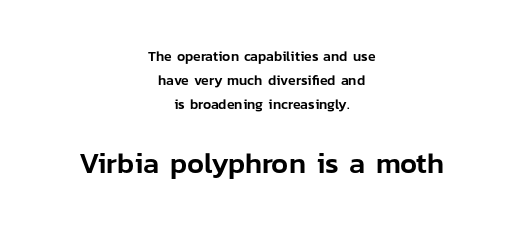
{"serif": "no", "italic": "no", "width": "normal", "stroke_contrast": "low", "x_height": "medium", "monospaced": "no", "underline": "no", "align": "center", "line_spacing_ratio": 1.73, "letter_spacing": "normal", "letter_spacing_em": 0.0, "larger_block": "second", "size_ratio": 2.07, "glyph_px": 29}
